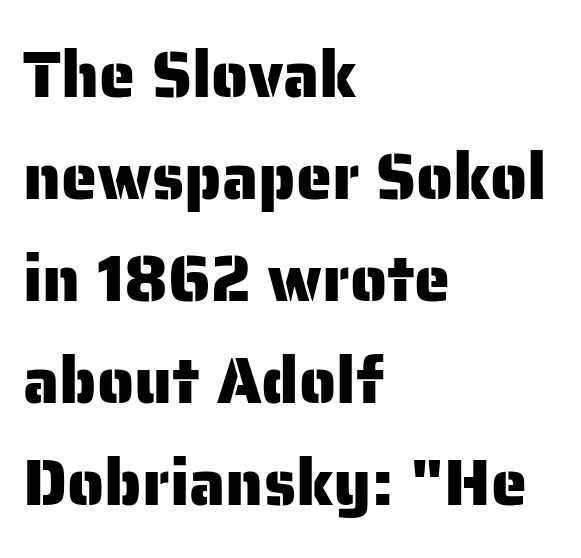
The image shows 65 px sans-serif type, upright; set left-aligned, normal line spacing (1.57x), normal letter spacing, not underlined; low stroke contrast and a medium x-height.
